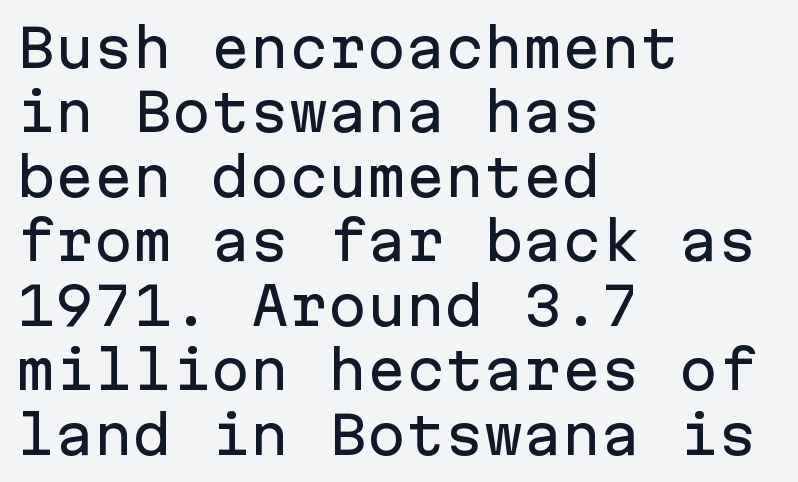
Line starts are locked; line ends wander. Glance below the letters and you will spot only blank space. Regarding serifs, this sample does without them. Look at the tracking — it's just the regular setting, nothing added. Spacing verdict: monospaced, one width for all characters.
